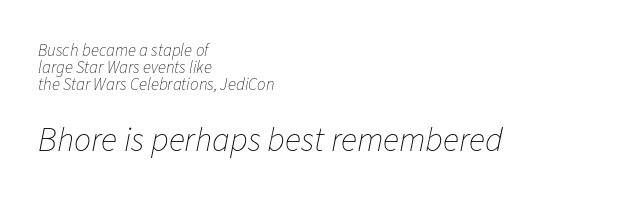
The image shows 34 px thin type, italic (leaning right); set left-aligned, tight line spacing (0.99x), normal letter spacing, not underlined; the second (bottom) block is 2.0x larger; low stroke contrast and a medium x-height.
